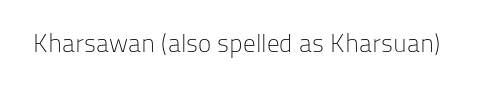
The rendering keeps characters at their native spacing. The font sits on the lighter half of the weight spectrum, regular included. Quick note: underline off. Is there any slant? The stems are plumb.
